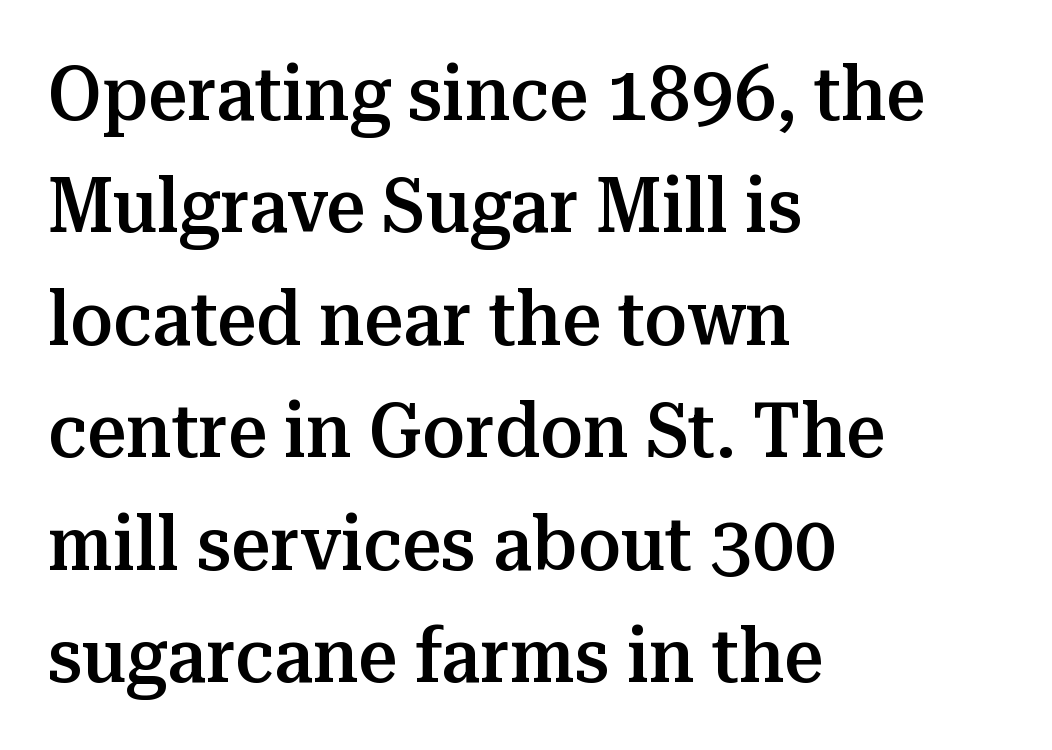
Q: Is the text bold? A: Semi-bold.
Q: Is the text italic (slanted)? A: No, it is upright.
Q: Is the typeface a serif or a sans-serif typeface? A: Serif.
Q: Is the text underlined? A: No.
Q: How is the paragraph aligned? A: Left-aligned.
Q: Is the spacing between letters normal or unusually wide? A: Normal.
Q: Is the spacing between lines tight, normal or loose? A: Normal.
Q: Width (condensed, normal, or wide)? A: Normal.
Q: Stroke contrast? A: Medium.
Q: x-height? A: Medium.
Q: Monospaced? A: No.
